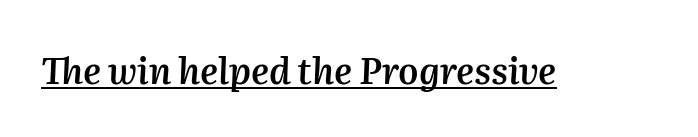
Q: Is the text bold? A: Semi-bold.
Q: Is the text italic (slanted)? A: Yes, it leans right by about 2 degrees.
Q: Is the text underlined? A: Yes.
Q: Is the spacing between letters normal or unusually wide? A: Normal.
Q: Width (condensed, normal, or wide)? A: Normal.
Q: Stroke contrast? A: Medium.
Q: x-height? A: Medium.
Q: Monospaced? A: No.
